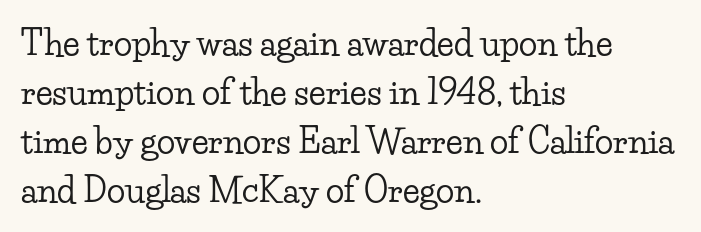
Only glyphs here, with clear space below each row. This rendering leaves character spacing at its baseline value. Do the characters align in a grid? No, the font is proportional. Vertically, the passage feels balanced, rows spaced as you'd expect.
